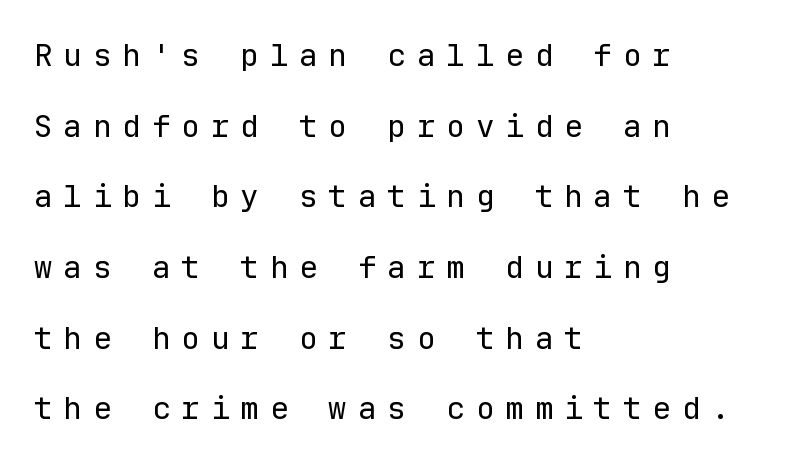
Q: Is the text bold? A: No.
Q: Is the text italic (slanted)? A: No, it is upright.
Q: Is the typeface a serif or a sans-serif typeface? A: Sans-serif.
Q: Is the text underlined? A: No.
Q: How is the paragraph aligned? A: Left-aligned.
Q: Is the spacing between letters normal or unusually wide? A: Unusually wide.
Q: Is the spacing between lines tight, normal or loose? A: Loose.
Q: Width (condensed, normal, or wide)? A: Normal.
Q: Stroke contrast? A: Low.
Q: x-height? A: Medium.
Q: Monospaced? A: Yes.
